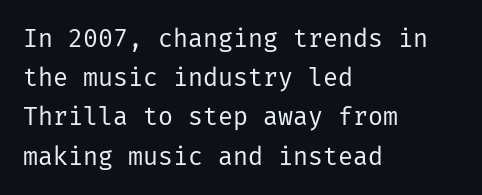
Q: Is the text bold? A: No.
Q: Is the text italic (slanted)? A: No, it is upright.
Q: Is the text underlined? A: No.
Q: How is the paragraph aligned? A: Left-aligned.
Q: Is the spacing between letters normal or unusually wide? A: Normal.
Q: Is the spacing between lines tight, normal or loose? A: Normal.
